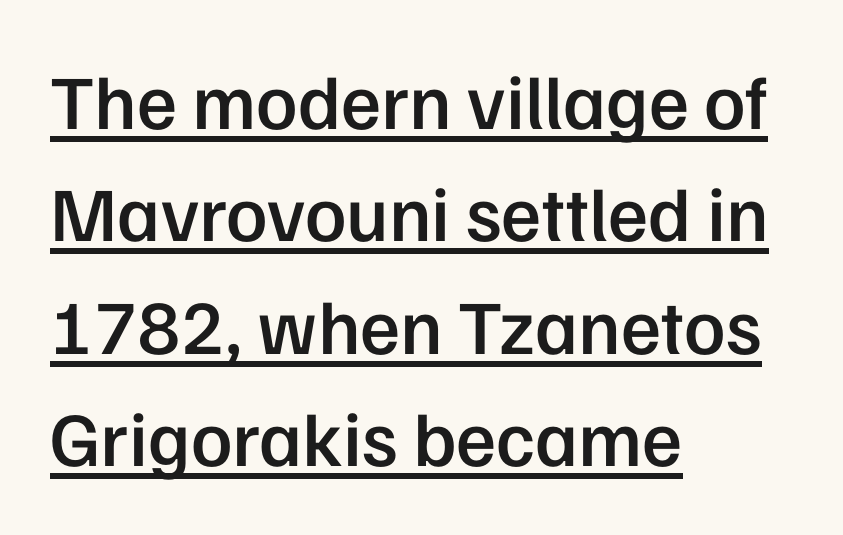
The image shows 77 px semibold sans-serif type, upright; set left-aligned, normal line spacing (1.46x), normal letter spacing, underlined; low stroke contrast and a medium x-height.
